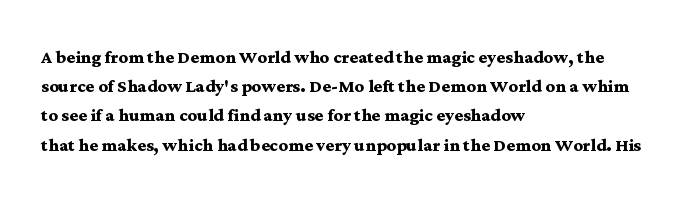
{"italic": "no", "bold": "yes", "underline": "no", "align": "left", "line_spacing": "normal", "line_spacing_ratio": 1.27, "letter_spacing": "normal", "letter_spacing_em": 0.0, "glyph_px": 23}
